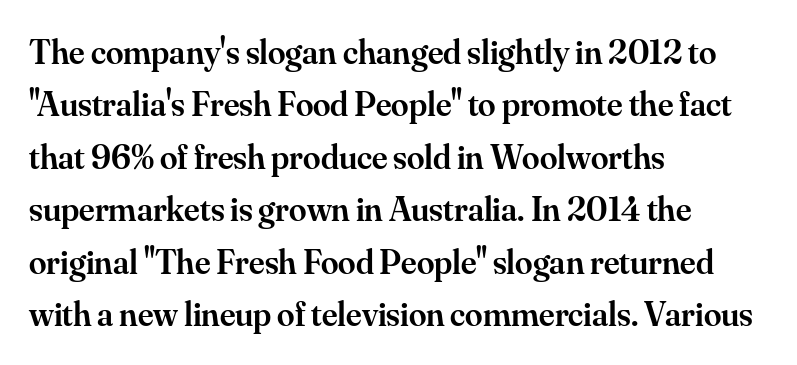
This sample keeps an unexceptional amount of space between lines. What weight is shown? A semibold, between regular and bold. Think of a printed novel: that variable character pitch is what you see here. Type style note: has serifs. Caption: standard tracking, unaltered. Beneath every word, the page is bare.
